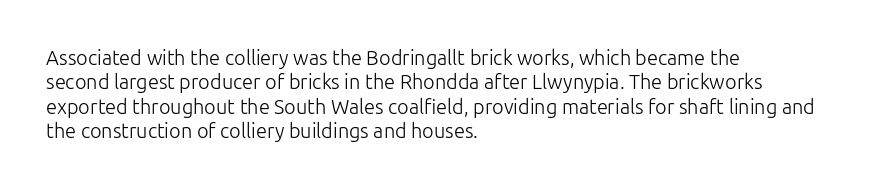
{"italic": "no", "bold": "no", "underline": "no", "align": "left", "line_spacing_ratio": 1.22, "letter_spacing": "normal", "letter_spacing_em": 0.0, "glyph_px": 20}
